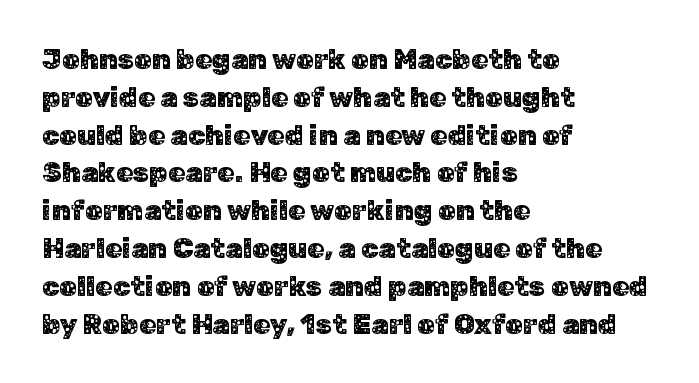
Q: Is the text italic (slanted)? A: No, it is upright.
Q: Is the typeface a serif or a sans-serif typeface? A: Sans-serif.
Q: Is the text underlined? A: No.
Q: How is the paragraph aligned? A: Left-aligned.
Q: Is the spacing between letters normal or unusually wide? A: Normal.
Q: Is the spacing between lines tight, normal or loose? A: Normal.
Q: Width (condensed, normal, or wide)? A: Normal.
Q: Stroke contrast? A: Low.
Q: x-height? A: Medium.
Q: Monospaced? A: No.
